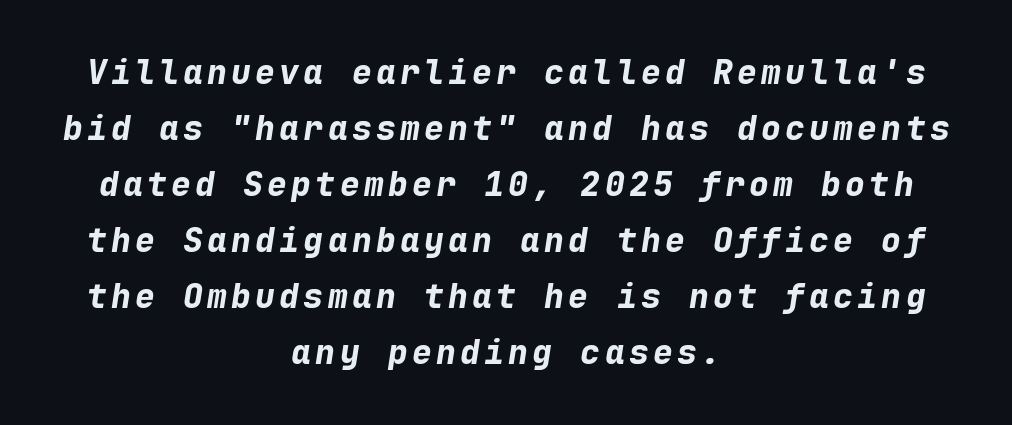
The image shows 33 px bold type, italic (leaning right), monospaced; set centered, normal line spacing (1.7x), not underlined; low stroke contrast and a medium x-height.
